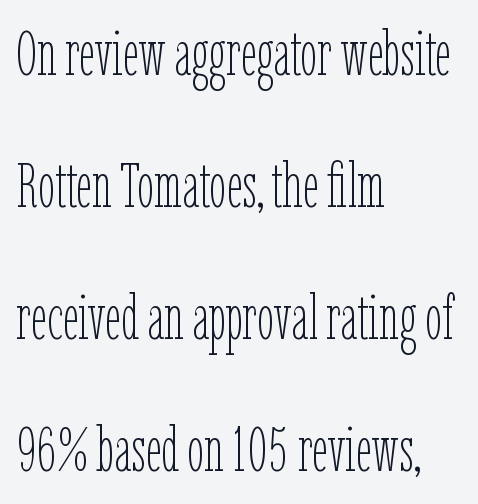
Q: Is the text bold? A: No.
Q: Is the text italic (slanted)? A: No, it is upright.
Q: Is the text underlined? A: No.
Q: How is the paragraph aligned? A: Left-aligned.
Q: Is the spacing between letters normal or unusually wide? A: Normal.
Q: Is the spacing between lines tight, normal or loose? A: Loose.
Q: Width (condensed, normal, or wide)? A: Condensed.
Q: Stroke contrast? A: Low.
Q: x-height? A: Medium.
Q: Monospaced? A: No.
